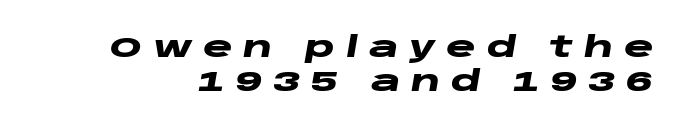
The image shows 28 px heavy, wide type, italic (leaning right); set line spacing 1.23x, unusually wide letter spacing (+0.38 em), not underlined; low stroke contrast and a large x-height.
